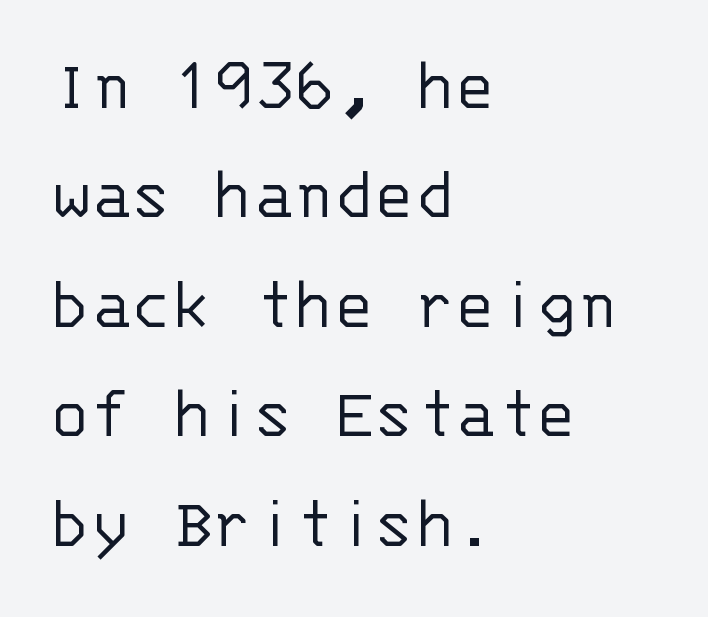
Caption: standard tracking, unaltered. What's the leading like? Ordinary, nothing unusual. Do the characters align in a grid? Yes, the font is monospaced. Weight: in the light-to-regular range.
